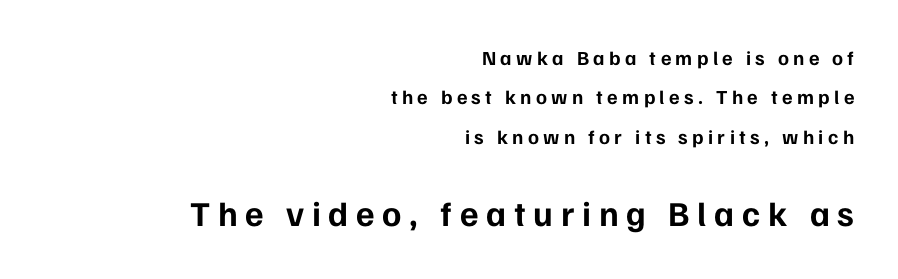
The image shows 35 px bold sans-serif type, upright; set right-aligned, loose line spacing (1.97x), unusually wide letter spacing (+0.22 em), not underlined; the second (bottom) block is 1.75x larger; low stroke contrast and a medium x-height.
